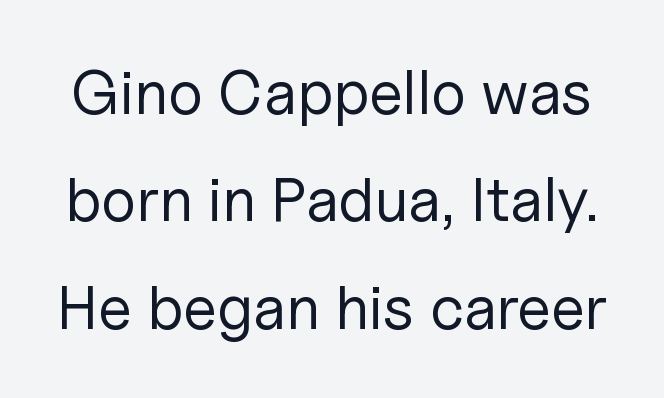
Ordinary non-slanted type is in use. Note the varied advance widths — an 'i' is clearly narrower than an 'm'. Glyph-to-glyph distance matches everyday printed text. The passage shown is typeset with a sans-serif family. The strokes are not fattened; the text isn't bold. Descenders hang freely into open space.
